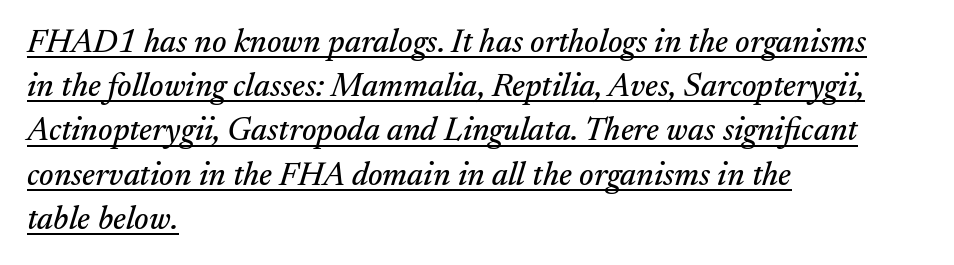
The lettering tilts uniformly, giving the passage an italic look. Check the space under the baseline: a stroke is drawn there. Students, note that the glyphs here touch the page at normal intervals. The typeface chosen for these lines features serifs.
